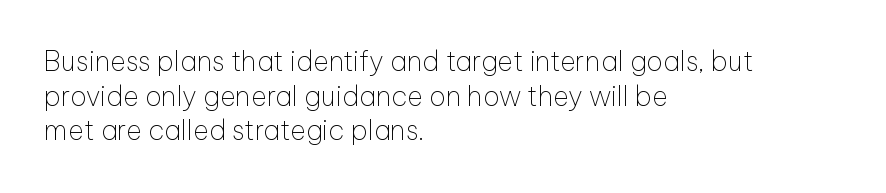
{"italic": "no", "bold": "no", "underline": "no", "align": "left", "line_spacing": "normal", "line_spacing_ratio": 1.28, "letter_spacing": "normal", "letter_spacing_em": 0.0, "glyph_px": 27}
